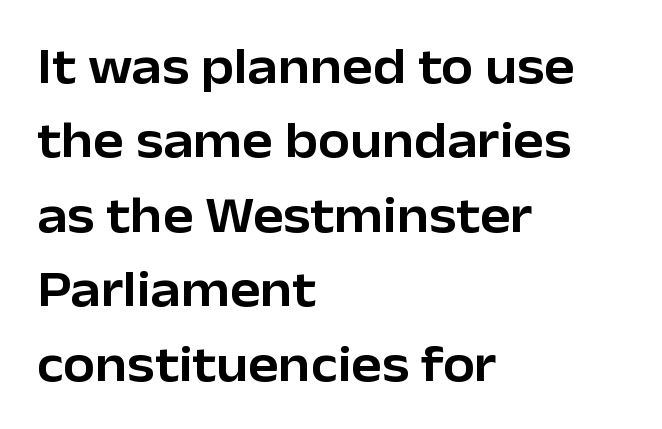
Q: Is the text italic (slanted)? A: No, it is upright.
Q: Is the typeface a serif or a sans-serif typeface? A: Sans-serif.
Q: Is the text underlined? A: No.
Q: How is the paragraph aligned? A: Left-aligned.
Q: Is the spacing between letters normal or unusually wide? A: Normal.
Q: Is the spacing between lines tight, normal or loose? A: Normal.
Q: Width (condensed, normal, or wide)? A: Normal.
Q: Stroke contrast? A: Low.
Q: x-height? A: Medium.
Q: Monospaced? A: No.
